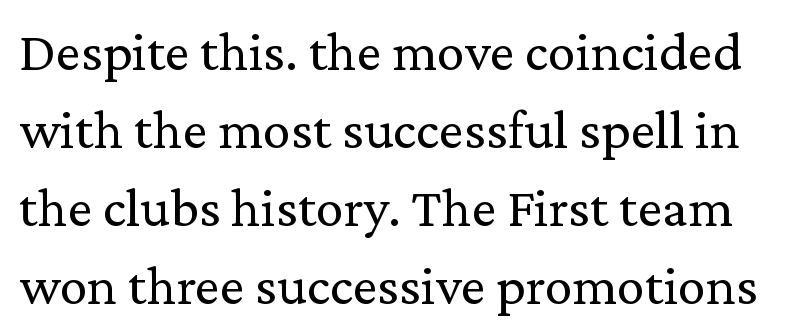
The gap between lines stays unmarked. What stands out about the letter spacing? Nothing — it is the standard amount. A typesetter would call this proportional, since set widths differ per character. The strokes are not fattened; the text isn't bold.
